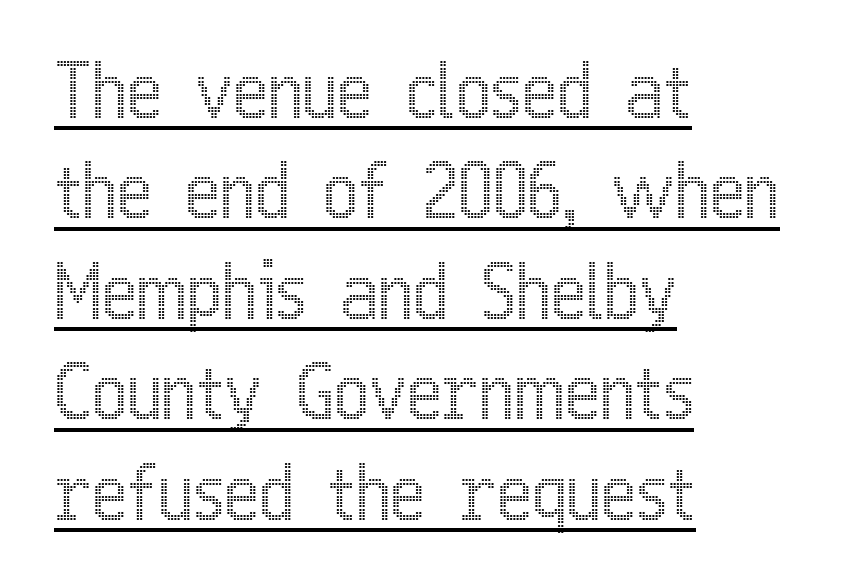
Q: Is the text italic (slanted)? A: No, it is upright.
Q: Is the text underlined? A: Yes.
Q: How is the paragraph aligned? A: Left-aligned.
Q: Is the spacing between letters normal or unusually wide? A: Normal.
Q: Is the spacing between lines tight, normal or loose? A: Normal.
Q: Width (condensed, normal, or wide)? A: Condensed.
Q: x-height? A: Medium.
Q: Monospaced? A: No.
